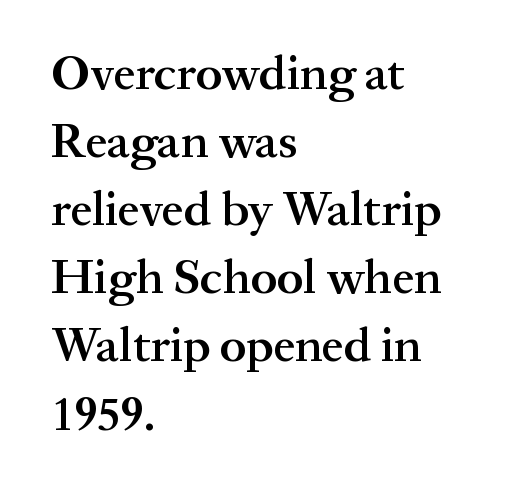
Q: Is the text bold? A: Semi-bold.
Q: Is the text italic (slanted)? A: No, it is upright.
Q: Is the typeface a serif or a sans-serif typeface? A: Serif.
Q: Is the text underlined? A: No.
Q: How is the paragraph aligned? A: Left-aligned.
Q: Is the spacing between letters normal or unusually wide? A: Normal.
Q: Is the spacing between lines tight, normal or loose? A: Normal.
Q: Width (condensed, normal, or wide)? A: Normal.
Q: Stroke contrast? A: Medium.
Q: x-height? A: Medium.
Q: Monospaced? A: No.
